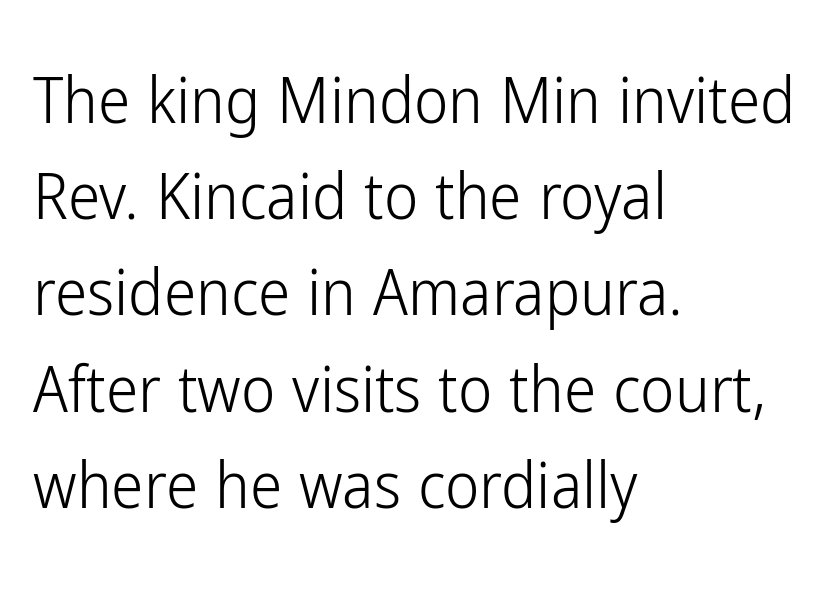
Notice how the stems are strictly vertical — no italics here. A clean baseline with only descenders dipping below it. Which margin do the lines hug? The left one — the right edge is uneven. Horizontal bands of white between lines are of average thickness.
